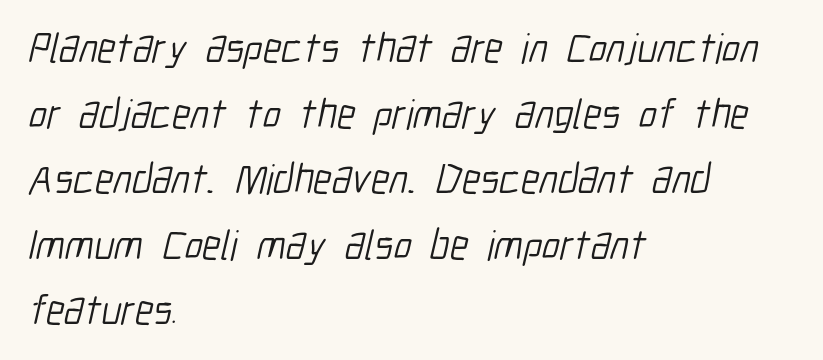
{"serif": "no", "bold": "no", "weight": "light", "width": "condensed", "stroke_contrast": "low", "x_height": "medium", "monospaced": "no", "underline": "no", "align": "left", "line_spacing": "normal", "line_spacing_ratio": 1.56, "letter_spacing": "normal", "letter_spacing_em": 0.0, "glyph_px": 42}
